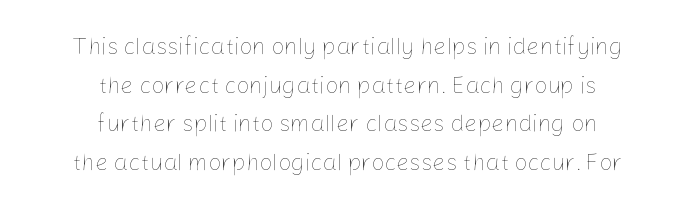
The weight tops out at a normal text grade. The baseline area is clear. Characters follow at the spacing the type designer built in. Whoever set this chose a conventional vertical rhythm.
